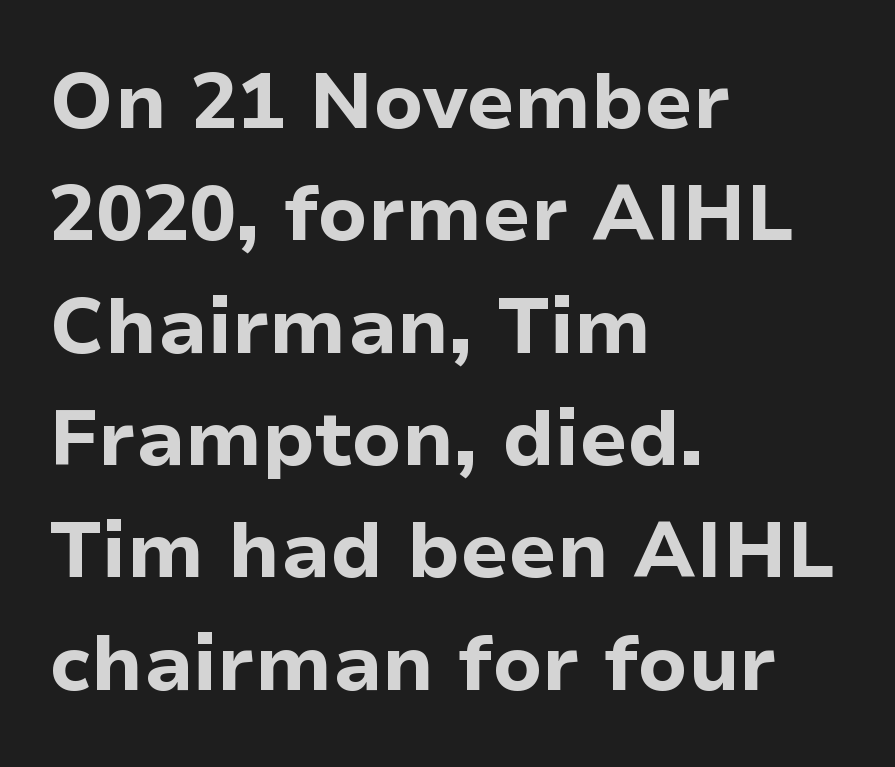
The image shows 78 px bold sans-serif type, upright; set left-aligned, normal line spacing (1.44x), normal letter spacing, not underlined; low stroke contrast and a medium x-height.
